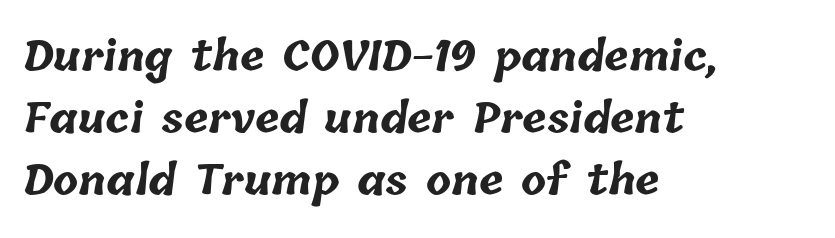
The image shows 41 px bold type; set left-aligned, normal line spacing (1.51x), normal letter spacing, not underlined; low stroke contrast and a medium x-height.
